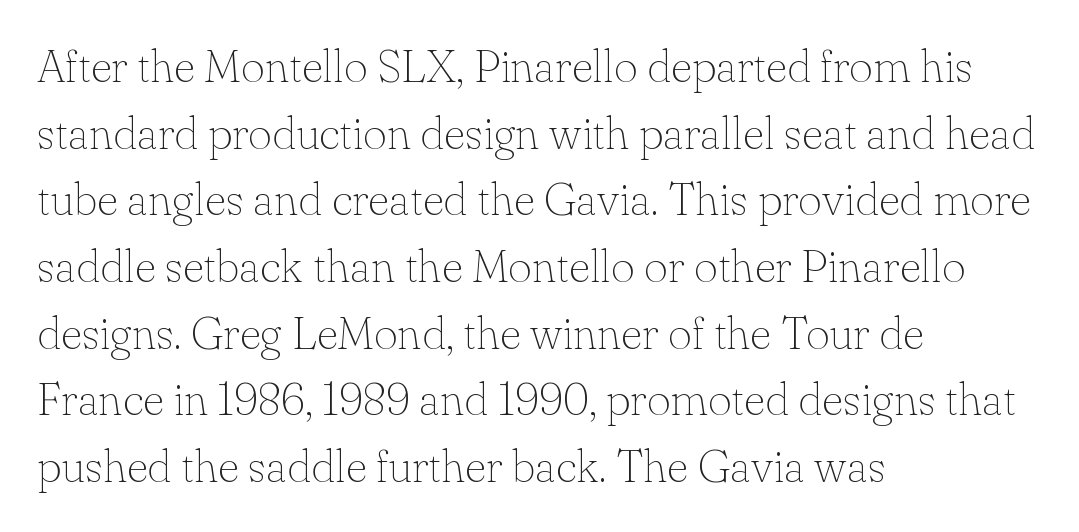
Q: Is the text bold? A: No.
Q: Is the text italic (slanted)? A: No, it is upright.
Q: Is the typeface a serif or a sans-serif typeface? A: Serif.
Q: Is the text underlined? A: No.
Q: How is the paragraph aligned? A: Left-aligned.
Q: Is the spacing between letters normal or unusually wide? A: Normal.
Q: Is the spacing between lines tight, normal or loose? A: Normal.
Q: Width (condensed, normal, or wide)? A: Normal.
Q: Stroke contrast? A: Low.
Q: x-height? A: Small.
Q: Monospaced? A: No.
